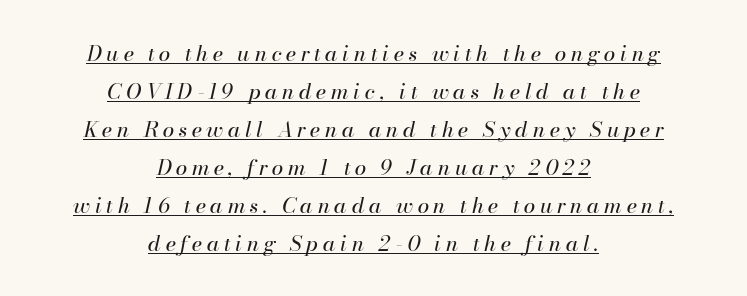
Centered paragraph, ragged on both sides. The cut favours lightness, reaching ordinary text weight at its darkest. Caption: expanded tracking, letters set apart. Decoration check: the copy is underlined. The glyphs look as if they've been sheared to an angle.
